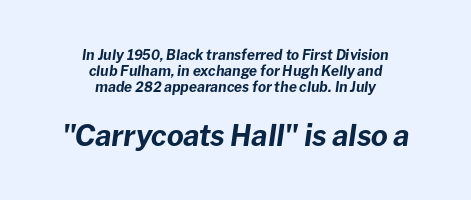
{"italic": "yes", "lean": "right", "slant_degrees": 8, "bold": "yes", "weight": "bold", "width": "normal", "stroke_contrast": "low", "x_height": "medium", "monospaced": "no", "underline": "no", "align": "center", "line_spacing": "tight", "line_spacing_ratio": 1.14, "letter_spacing": "normal", "letter_spacing_em": 0.0, "larger_block": "second", "size_ratio": 2.07, "glyph_px": 29}
